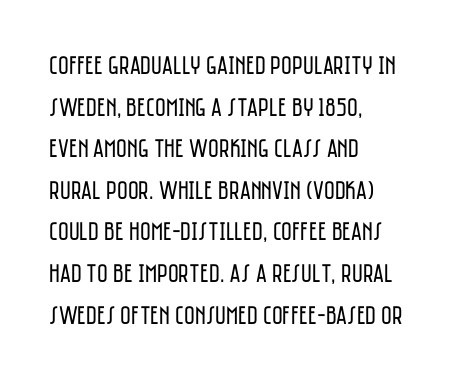
Q: Is the text bold? A: No.
Q: Is the text italic (slanted)? A: No, it is upright.
Q: Is the text underlined? A: No.
Q: How is the paragraph aligned? A: Left-aligned.
Q: Is the spacing between letters normal or unusually wide? A: Normal.
Q: Is the spacing between lines tight, normal or loose? A: Normal.
